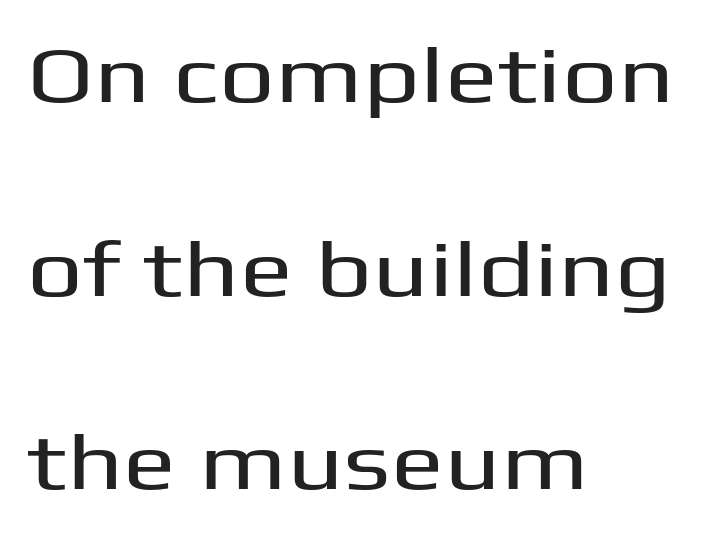
Note the varied advance widths — an 'i' is clearly narrower than an 'm'. Underline: absent. Nope, not italic — everything's standing straight. Typeset ragged right — the left edge is the straight one. A sans-serif font was chosen for this passage.
